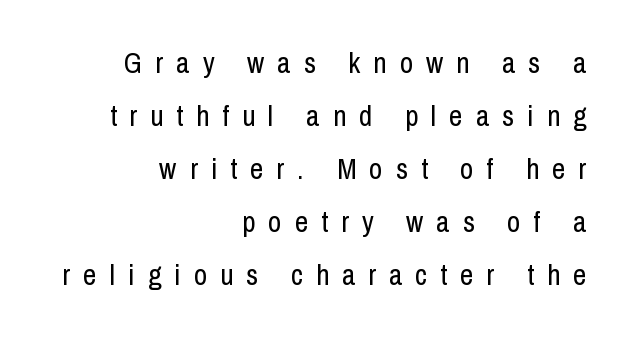
The space beneath each line is pristine and unruled. Every row of glyphs terminates at an identical x-position on the right. Vertical strokes here are truly vertical. The letters advance in unequal steps, a hallmark of proportional type. Grotesque or geometric, the face here clearly has no serifs.
